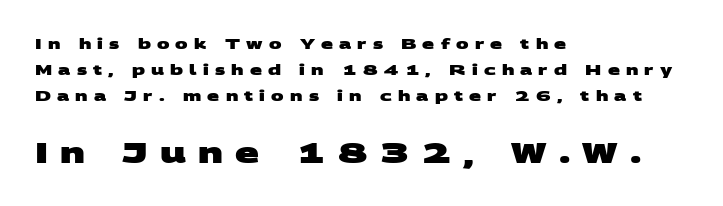
Letters rest on an invisible, unmarked baseline. The ragged edge is on the right, which tells us the setting is flush left. The text was rendered using a sans face with plain stroke endings. This sample has the flowing, uneven cadence of proportional lettering.
